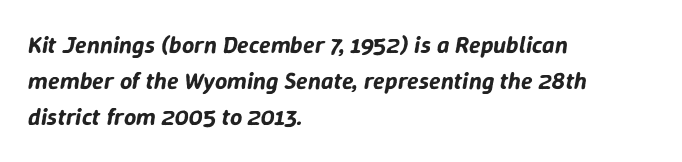
{"italic": "yes", "lean": "right", "slant_degrees": 9, "underline": "no", "align": "left", "line_spacing": "normal", "line_spacing_ratio": 1.51, "letter_spacing": "normal", "letter_spacing_em": 0.0, "glyph_px": 24}
